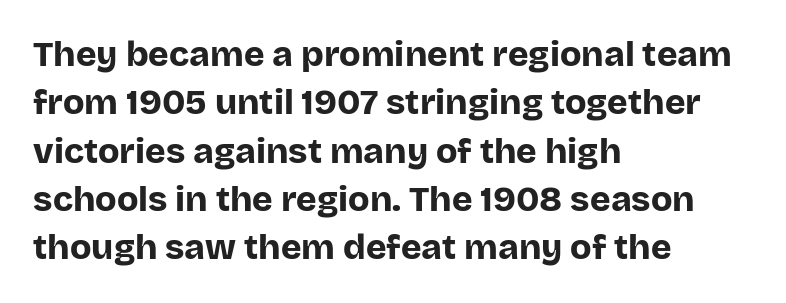
Q: Is the text bold? A: Yes.
Q: Is the text italic (slanted)? A: No, it is upright.
Q: Is the typeface a serif or a sans-serif typeface? A: Sans-serif.
Q: Is the text underlined? A: No.
Q: How is the paragraph aligned? A: Left-aligned.
Q: Is the spacing between letters normal or unusually wide? A: Normal.
Q: Is the spacing between lines tight, normal or loose? A: Normal.
Q: Width (condensed, normal, or wide)? A: Normal.
Q: Stroke contrast? A: Low.
Q: x-height? A: Large.
Q: Monospaced? A: No.
